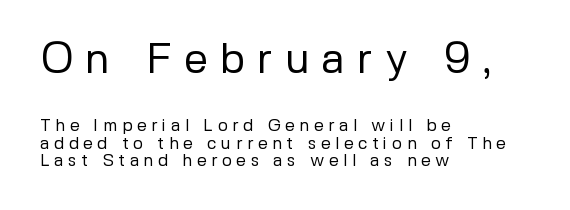
Underlining? Definitely not there. This block would grow much taller if given ordinary leading; it's compressed now. Characters remain perfectly vertical along every line. Classification — sans serif. This sample has the flowing, uneven cadence of proportional lettering. Large over small — that's the arrangement of the two blocks here.
